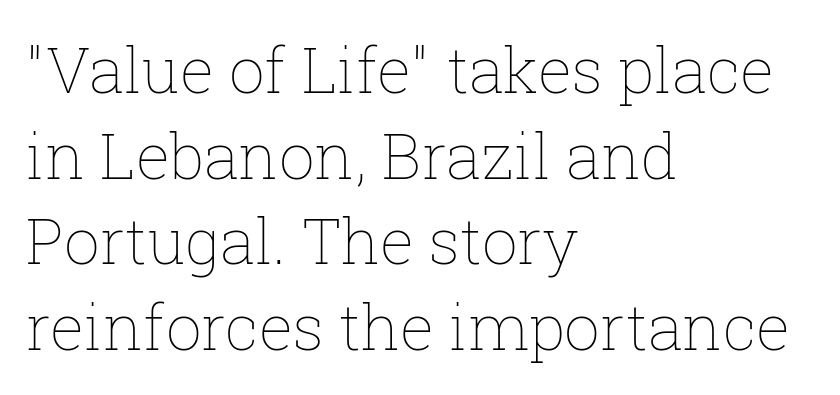
The image shows 63 px thin type, upright; set left-aligned, normal line spacing (1.36x), normal letter spacing, not underlined; low stroke contrast and a medium x-height.
